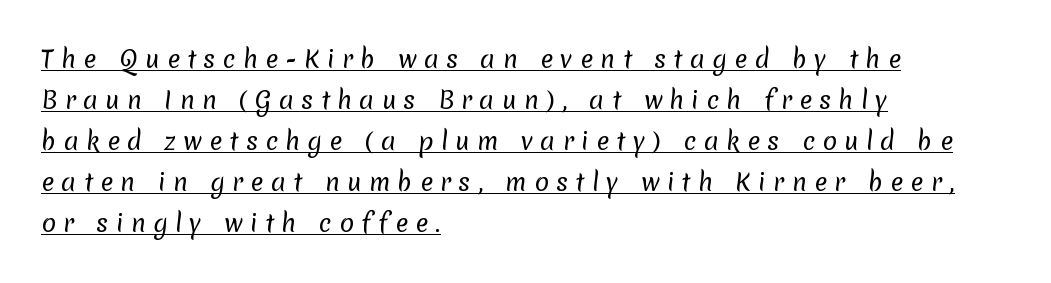
Caption: lettering with a line underneath. Left-aligned paragraph, ragged on the right. A light-to-regular cut is what we see here. The horizontal fit of the characters is loose and conspicuously gappy.
